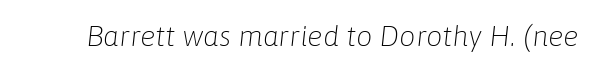
Each word holds together tightly as a unit, with standard inter-letter gaps. These lines were composed using italics. Plain, unruled lines of type. Stroke thickness stays within the range of a standard reading face or lighter. Varying glyph widths throughout — classic text-font behaviour.
